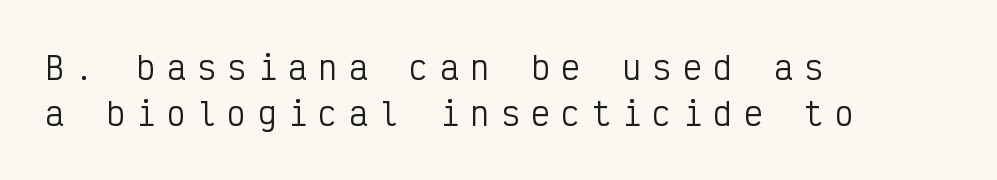
{"serif": "no", "italic": "no", "bold": "no", "weight": "regular", "width": "condensed", "stroke_contrast": "low", "x_height": "medium", "monospaced": "yes", "underline": "no", "align": "left", "line_spacing": "normal", "line_spacing_ratio": 1.49, "letter_spacing": "wide", "letter_spacing_em": 0.38, "glyph_px": 31}
